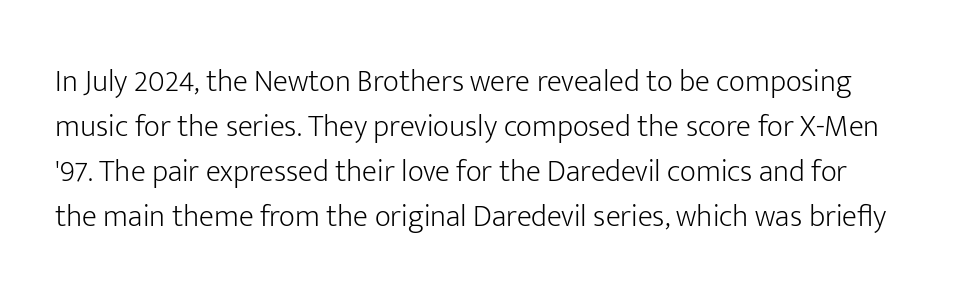
Ink coverage per letter is moderate at most. Rule under the text: the space is simply empty. The letters stand upright; this is a roman face. Typographically, this falls in the sans-serif category. Spacing verdict: proportional, widths tailored to each character. The letters sit at their default tracking, neither squeezed nor spread.
